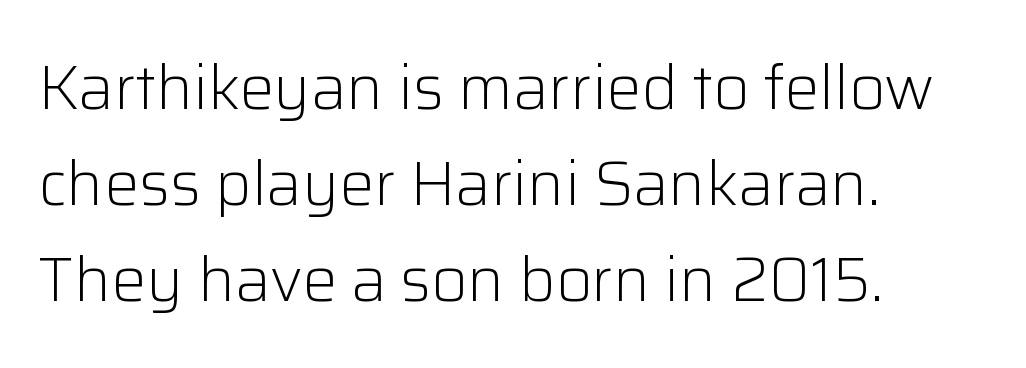
{"serif": "no", "italic": "no", "bold": "no", "weight": "light", "width": "normal", "stroke_contrast": "low", "x_height": "medium", "monospaced": "no", "underline": "no", "align": "left", "line_spacing": "normal", "line_spacing_ratio": 1.55, "letter_spacing": "normal", "letter_spacing_em": 0.0, "glyph_px": 62}
